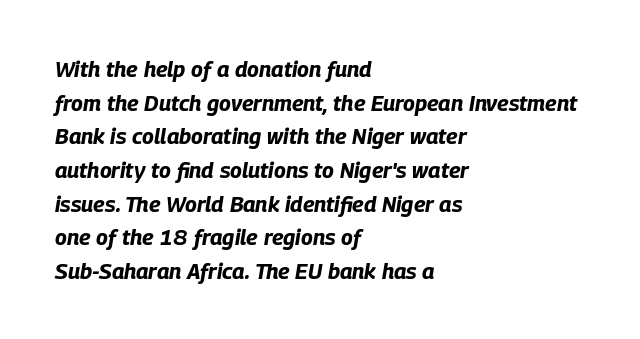
Q: Is the text bold? A: Yes.
Q: Is the text italic (slanted)? A: Yes, it leans right by about 9 degrees.
Q: Is the text underlined? A: No.
Q: How is the paragraph aligned? A: Left-aligned.
Q: Is the spacing between letters normal or unusually wide? A: Normal.
Q: Is the spacing between lines tight, normal or loose? A: Normal.
